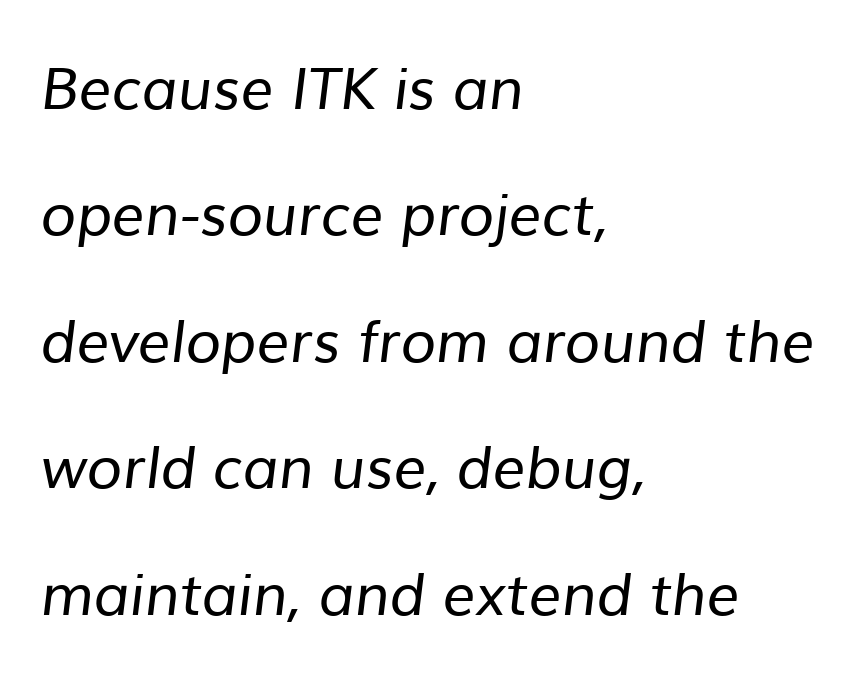
The image shows 58 px regular-weight sans-serif type; set left-aligned, loose line spacing (2.18x), normal letter spacing, not underlined; low stroke contrast and a medium x-height.
